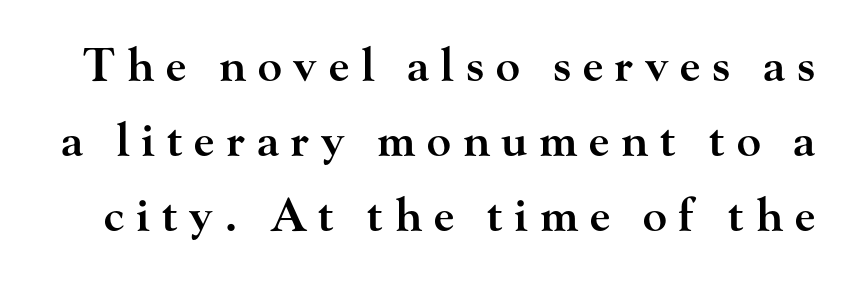
Vertical strokes here are truly vertical. Regular leading. A bit beefed up — I'd call it semibold rather than bold. This sample uses a serif face. Bare-footed words on every line.
